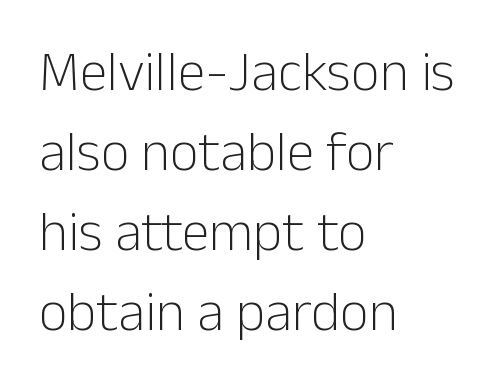
The image shows 56 px light sans-serif type, upright; set left-aligned, normal line spacing (1.43x), normal letter spacing, not underlined; low stroke contrast and a medium x-height.
